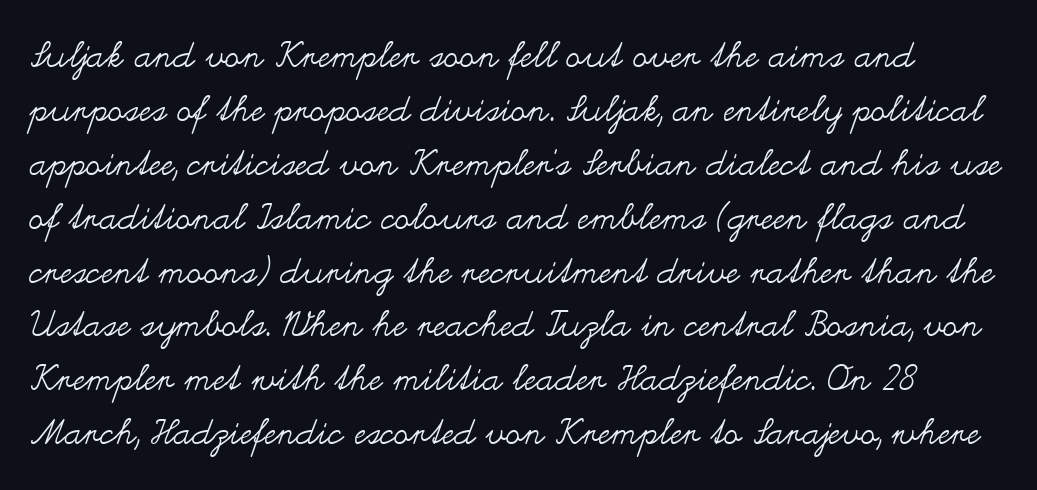
The image shows 35 px regular-weight, wide type; set normal line spacing (1.54x), normal letter spacing, not underlined; medium stroke contrast and a small x-height.
